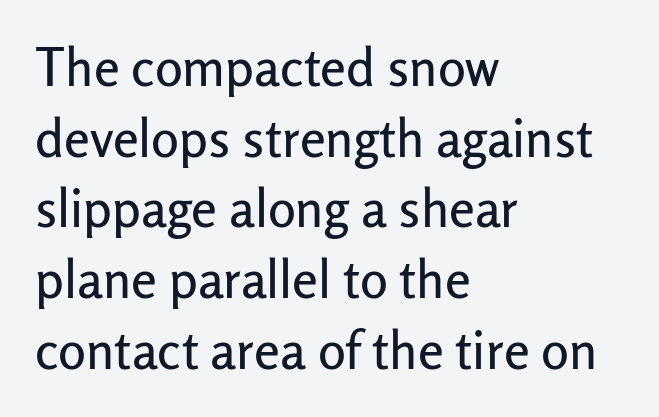
The image shows 52 px sans-serif type, upright; set left-aligned, normal line spacing (1.36x), normal letter spacing, not underlined; low stroke contrast and a medium x-height.
